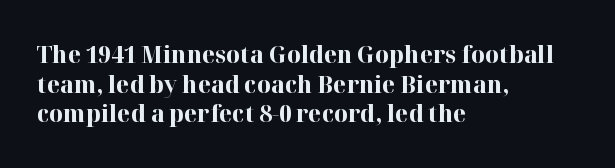
Q: Is the text bold? A: Yes.
Q: Is the text italic (slanted)? A: No, it is upright.
Q: Is the text underlined? A: No.
Q: How is the paragraph aligned? A: Left-aligned.
Q: Is the spacing between letters normal or unusually wide? A: Normal.
